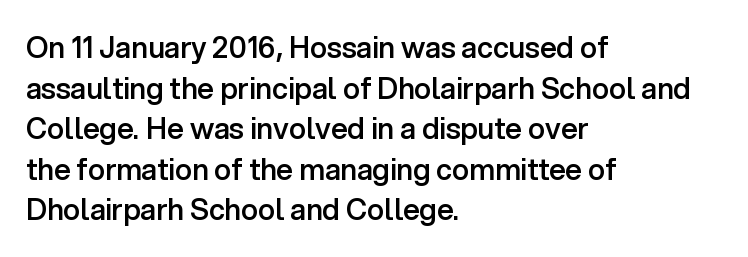
{"serif": "no", "italic": "no", "bold": "semi", "weight": "semibold", "width": "normal", "stroke_contrast": "low", "x_height": "medium", "monospaced": "no", "underline": "no", "align": "left", "line_spacing": "normal", "line_spacing_ratio": 1.4, "letter_spacing": "normal", "letter_spacing_em": 0.0, "glyph_px": 29}
